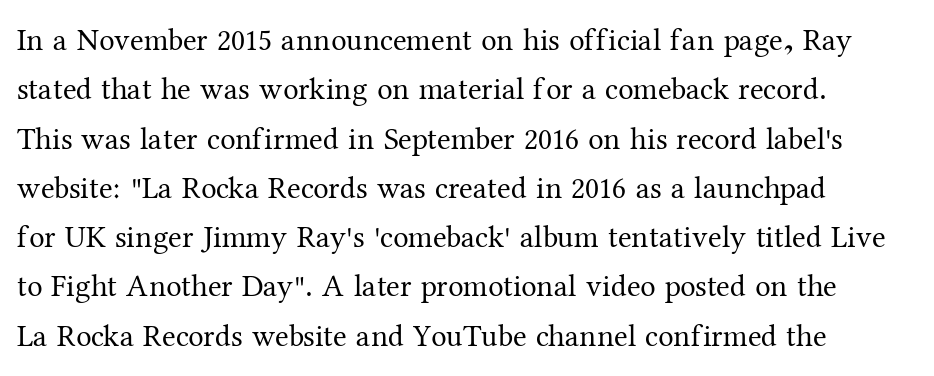
Regarding serifs, this sample has them. These lines are rendered in a variable-pitch font. The lines in this sample share a left origin and differ only in where they stop. Weight: regular or lighter. Regarding leading, the lines here are spaced in the standard way.
